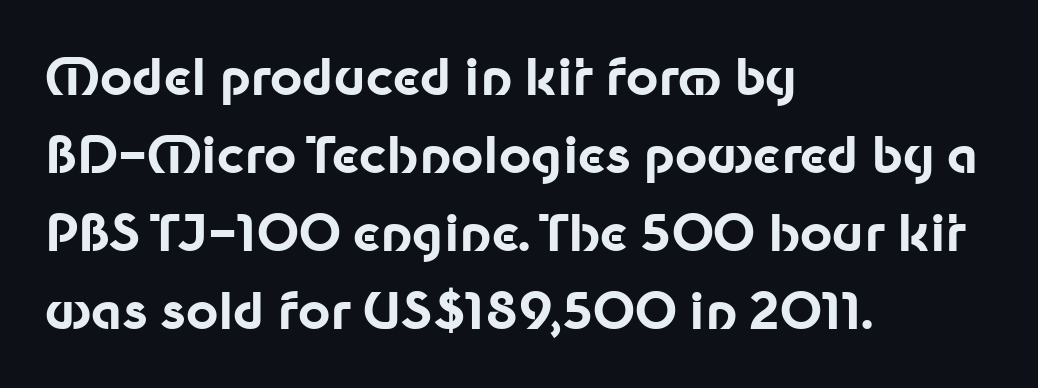
Beneath every word, the page is bare. Typographic density is high because the face is bold. The letters sit at their default tracking, neither squeezed nor spread. Regarding serifs, this sample does without them. This is the regular roman posture of the typeface.
